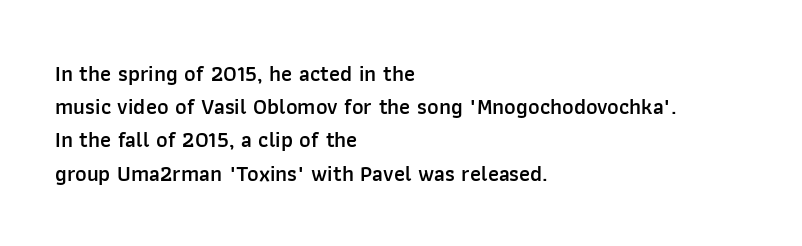
The words here are not underlined. Each new line begins a customary step beneath the previous one. These lines were composed using upright roman letters. In CSS terms this would be text-align: left. Compared with typical body copy, the letter spacing here is the same. This is the in-between weight designers call semibold or demi.
